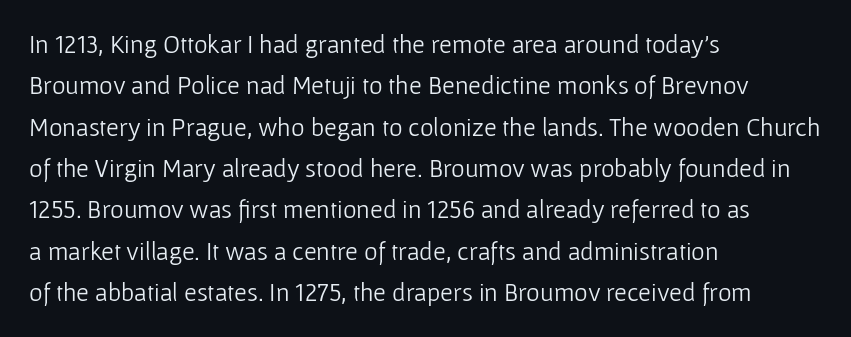
Q: Is the text bold? A: No.
Q: Is the text italic (slanted)? A: No, it is upright.
Q: Is the text underlined? A: No.
Q: How is the paragraph aligned? A: Left-aligned.
Q: Is the spacing between letters normal or unusually wide? A: Normal.
Q: Is the spacing between lines tight, normal or loose? A: Normal.
